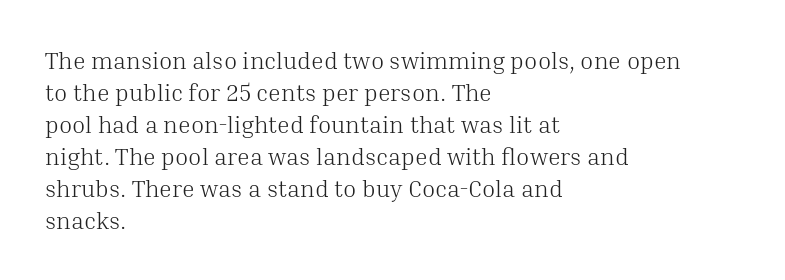
A bare baseline throughout the passage. Does the lettering tilt? It doesn't — this is upright. Leftover space on each line is placed entirely after the last word. Regarding leading, the lines here are spaced in the standard way. Inter-character spacing is left at the font's built-in metrics. Compared with a typical body face, this is equally light or lighter still.
